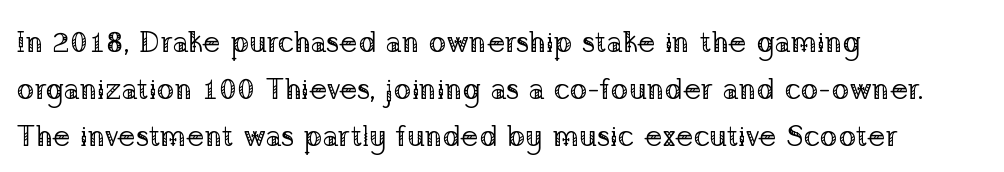
Q: Is the text bold? A: No.
Q: Is the text italic (slanted)? A: No, it is upright.
Q: Is the typeface a serif or a sans-serif typeface? A: Serif.
Q: Is the text underlined? A: No.
Q: How is the paragraph aligned? A: Left-aligned.
Q: Is the spacing between letters normal or unusually wide? A: Normal.
Q: Is the spacing between lines tight, normal or loose? A: Normal.
Q: Width (condensed, normal, or wide)? A: Normal.
Q: Stroke contrast? A: Low.
Q: x-height? A: Medium.
Q: Monospaced? A: No.
